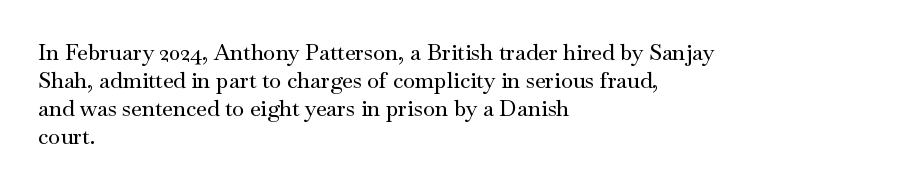
Q: Is the text italic (slanted)? A: No, it is upright.
Q: Is the text underlined? A: No.
Q: How is the paragraph aligned? A: Left-aligned.
Q: Is the spacing between letters normal or unusually wide? A: Normal.
Q: Is the spacing between lines tight, normal or loose? A: Normal.
